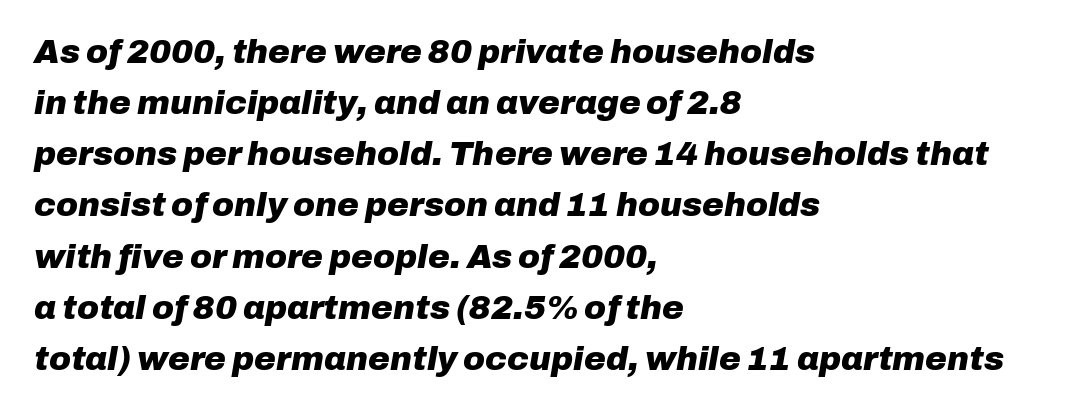
Q: Is the text bold? A: Yes.
Q: Is the text italic (slanted)? A: Yes, it leans right by about 10 degrees.
Q: Is the text underlined? A: No.
Q: How is the paragraph aligned? A: Left-aligned.
Q: Is the spacing between letters normal or unusually wide? A: Normal.
Q: Is the spacing between lines tight, normal or loose? A: Normal.
Q: Width (condensed, normal, or wide)? A: Normal.
Q: Stroke contrast? A: Low.
Q: x-height? A: Medium.
Q: Monospaced? A: No.
